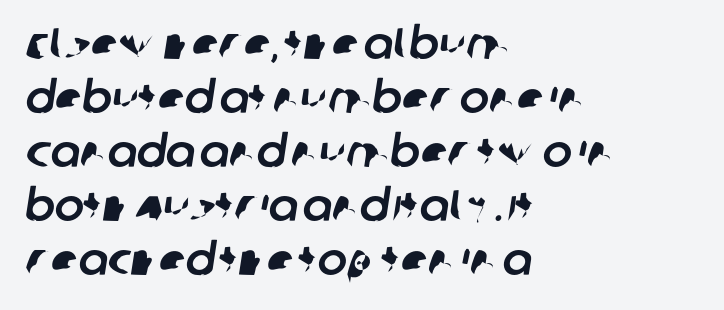
{"serif": "no", "width": "normal", "stroke_contrast": "low", "x_height": "large", "monospaced": "no", "underline": "no", "align": "left", "line_spacing_ratio": 1.23, "letter_spacing": "normal", "letter_spacing_em": 0.0, "glyph_px": 44}
